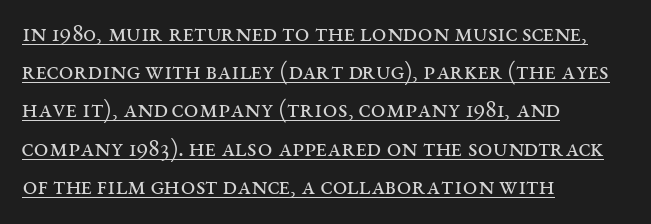
The lettering is marked with a stroke running underneath it. Designer's note — italics off, roman on. Look at the tracking — it's just the regular setting, nothing added. Is this a heavy cut? Hardly; it is regular or lighter.
